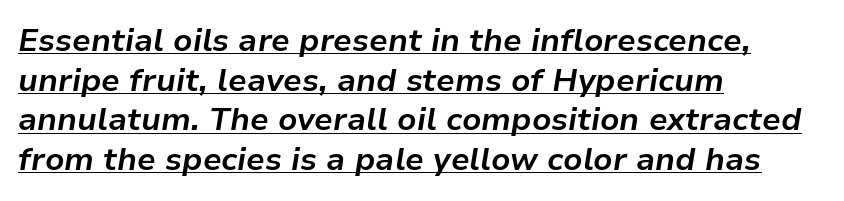
Q: Is the text bold? A: Yes.
Q: Is the text italic (slanted)? A: Yes, it leans right by about 9 degrees.
Q: Is the text underlined? A: Yes.
Q: How is the paragraph aligned? A: Left-aligned.
Q: Is the spacing between letters normal or unusually wide? A: Normal.
Q: Width (condensed, normal, or wide)? A: Normal.
Q: Stroke contrast? A: Low.
Q: x-height? A: Medium.
Q: Monospaced? A: No.
